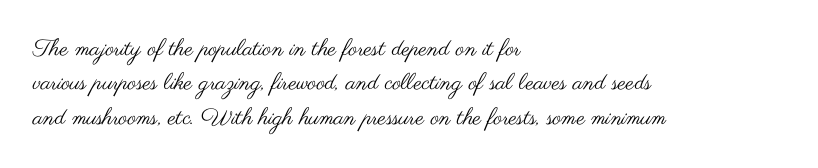
{"bold": "no", "underline": "no", "align": "left", "line_spacing": "normal", "line_spacing_ratio": 1.5, "letter_spacing": "normal", "letter_spacing_em": 0.0, "glyph_px": 23}
